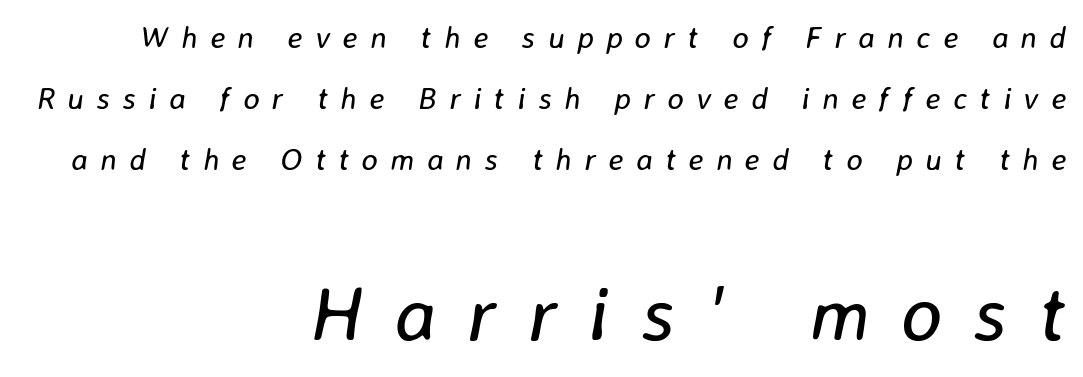
The image shows 78 px regular-weight type, italic (leaning right); set right-aligned, loose line spacing (1.97x), unusually wide letter spacing (+0.4 em), not underlined; the second (bottom) block is 2.52x larger; low stroke contrast and a medium x-height.
